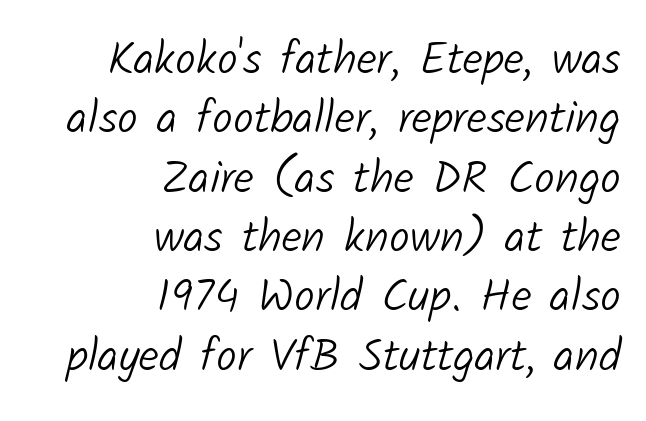
The image shows 46 px light sans-serif type; set right-aligned, normal line spacing (1.29x), normal letter spacing, not underlined; low stroke contrast and a medium x-height.
